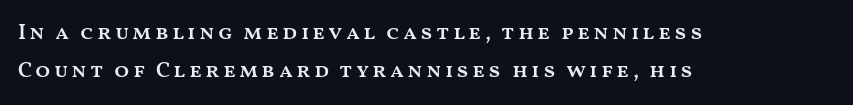
Ordinary non-slanted type is in use. Does the weight exceed regular? Yes, but only to semibold. Honestly, there is no underline to notice here at all. The setting favours the left margin, as ordinary paragraphs usually do.
